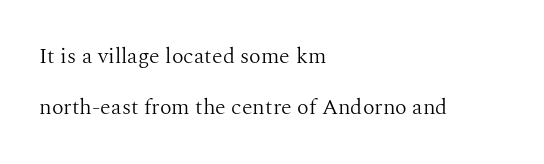
Q: Is the text bold? A: No.
Q: Is the text italic (slanted)? A: No, it is upright.
Q: Is the text underlined? A: No.
Q: How is the paragraph aligned? A: Left-aligned.
Q: Is the spacing between letters normal or unusually wide? A: Normal.
Q: Is the spacing between lines tight, normal or loose? A: Loose.
